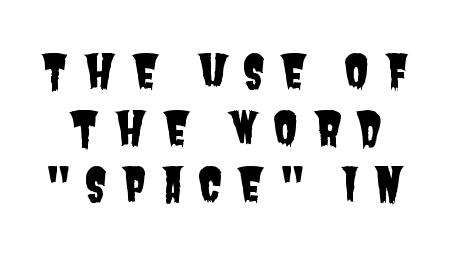
{"serif": "no", "width": "condensed", "stroke_contrast": "low", "x_height": "large", "monospaced": "no", "underline": "no", "line_spacing_ratio": 1.23, "letter_spacing": "wide", "letter_spacing_em": 0.31, "glyph_px": 46}
